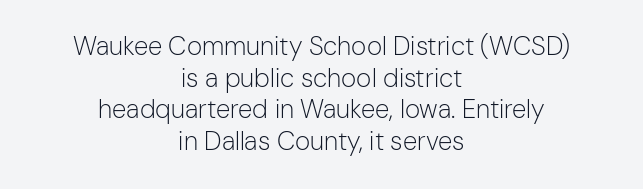
The image shows 26 px text type, upright; set centered, line spacing 1.22x, normal letter spacing, not underlined.
